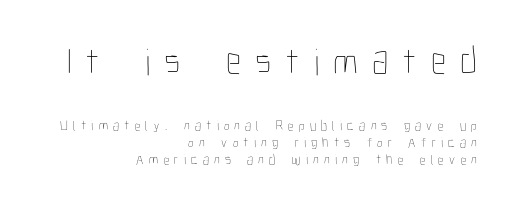
The passage shown is typed in a proportional face where columns would drift. This is roman type, the default non-slanted kind. A student would call this right alignment; a typographer would say flush right, rag left. Size contrast runs from large at the top to small at the bottom. Look at the tracking — it's clearly loosened, letters drifting apart. Weight class: somewhere from thin through regular.
